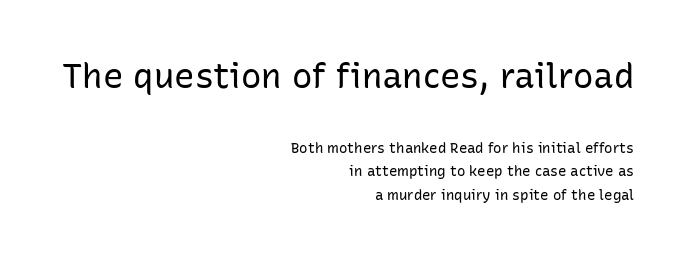
{"serif": "no", "italic": "no", "bold": "no", "weight": "regular", "width": "normal", "stroke_contrast": "low", "x_height": "medium", "monospaced": "no", "underline": "no", "align": "right", "line_spacing": "normal", "line_spacing_ratio": 1.67, "letter_spacing": "normal", "letter_spacing_em": 0.0, "larger_block": "first", "size_ratio": 2.43, "glyph_px": 34}
